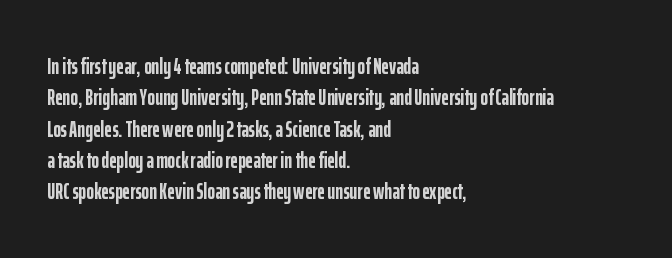
{"italic": "no", "bold": "yes", "underline": "no", "align": "left", "line_spacing": "normal", "line_spacing_ratio": 1.36, "letter_spacing": "normal", "letter_spacing_em": 0.0, "glyph_px": 23}
